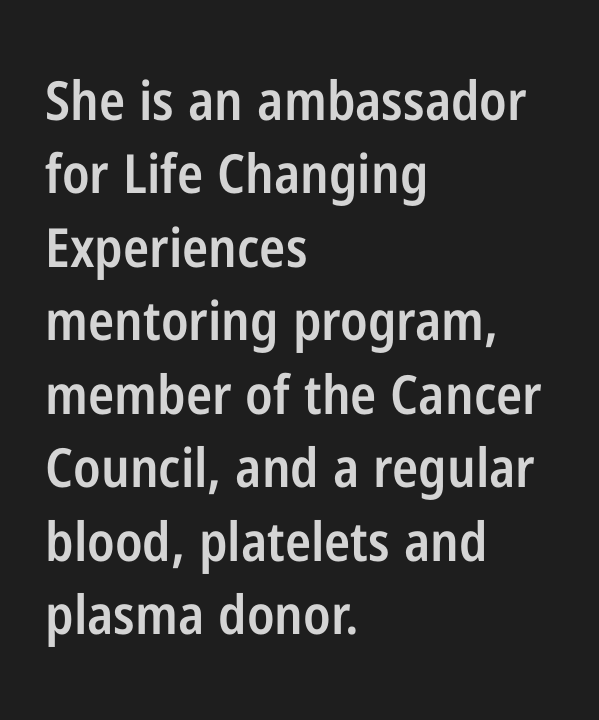
Q: Is the text bold? A: Semi-bold.
Q: Is the text italic (slanted)? A: No, it is upright.
Q: Is the typeface a serif or a sans-serif typeface? A: Sans-serif.
Q: Is the text underlined? A: No.
Q: How is the paragraph aligned? A: Left-aligned.
Q: Is the spacing between letters normal or unusually wide? A: Normal.
Q: Is the spacing between lines tight, normal or loose? A: Normal.
Q: Width (condensed, normal, or wide)? A: Condensed.
Q: Stroke contrast? A: Low.
Q: x-height? A: Medium.
Q: Monospaced? A: No.
